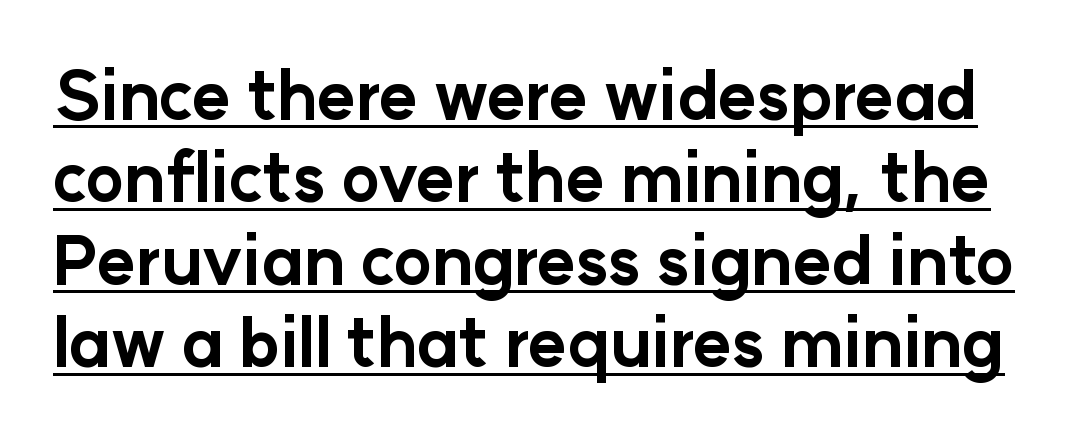
Every word sits above its own underline. You could call the tracking neutral — neither tight nor loose. Weight: bold. The text was rendered using a sans face with plain stroke endings. Varying glyph widths throughout — classic text-font behaviour. What's the leading like? Ordinary, nothing unusual.
